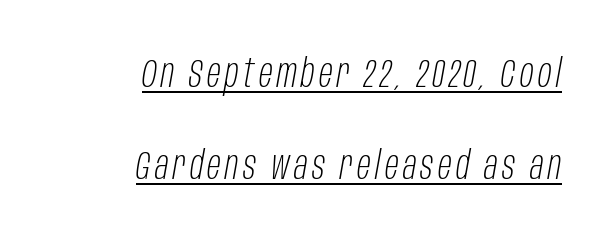
Every word sits above its own underline. An italicized treatment has been applied to the whole sample. The lines are spread far apart with generous leading. Character widths vary here, with narrow letters taking less room than wide ones. Notice how the passage keeps a crisp vertical edge on the right only.
